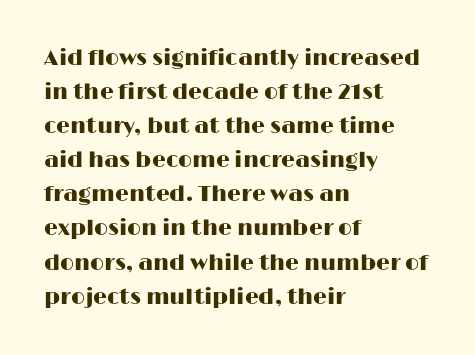
The image shows 22 px text type, upright; set left-aligned, normal line spacing (1.55x), normal letter spacing, not underlined.
